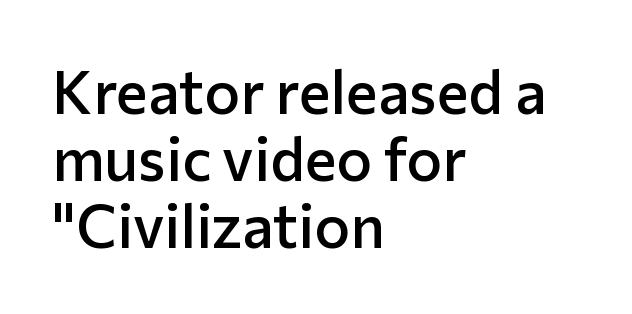
Q: Is the text bold? A: Semi-bold.
Q: Is the text italic (slanted)? A: No, it is upright.
Q: Is the typeface a serif or a sans-serif typeface? A: Sans-serif.
Q: Is the text underlined? A: No.
Q: How is the paragraph aligned? A: Left-aligned.
Q: Is the spacing between letters normal or unusually wide? A: Normal.
Q: Is the spacing between lines tight, normal or loose? A: Tight.
Q: Width (condensed, normal, or wide)? A: Normal.
Q: Stroke contrast? A: Low.
Q: x-height? A: Medium.
Q: Monospaced? A: No.
